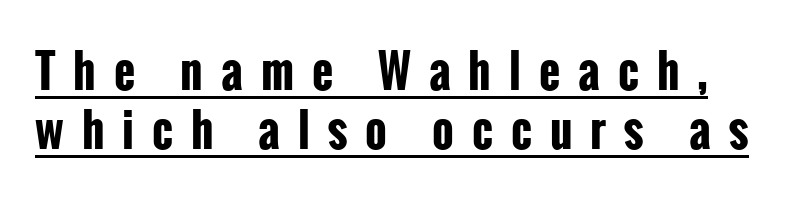
I'd call this a sans setting — the letters go barefoot. Leading matches the norm, producing a regular column. The rendered words wear a rule along their underside. In terms of posture, this sample is upright. A typesetter would call this proportional, since set widths differ per character. Between one letter and the next there's a generous, obvious gap.
